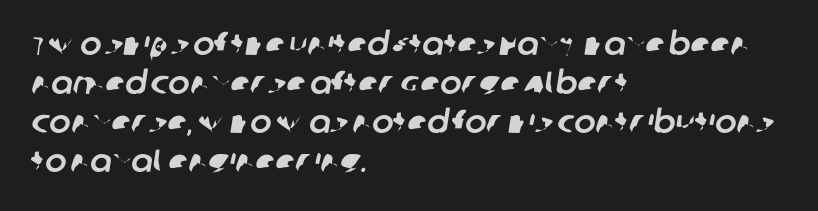
Nobody drew a line under any word here. In CSS terms this would be text-align: left. No extra tracking has been applied to these lines. These lines are composed in type without serifs.
